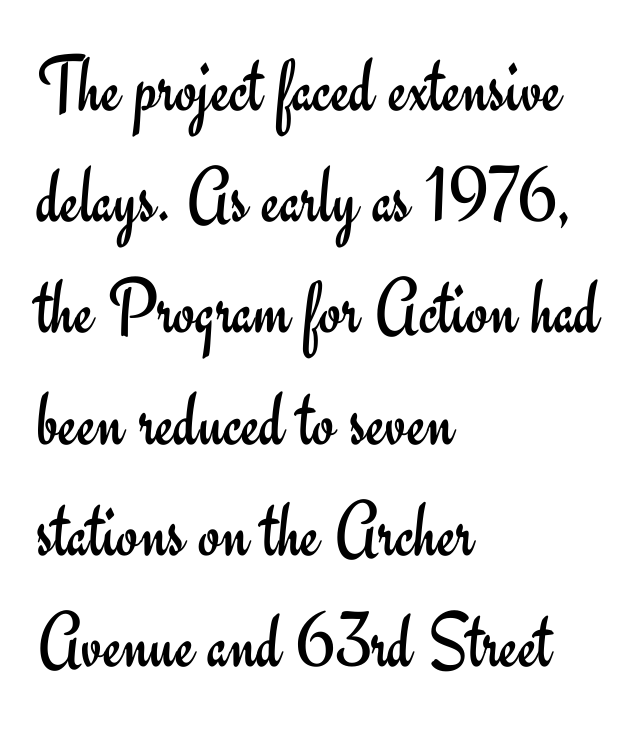
{"serif": "no", "bold": "no", "weight": "regular", "width": "normal", "stroke_contrast": "low", "x_height": "small", "monospaced": "no", "underline": "no", "align": "left", "line_spacing": "normal", "line_spacing_ratio": 1.39, "letter_spacing": "normal", "letter_spacing_em": 0.0, "glyph_px": 80}
